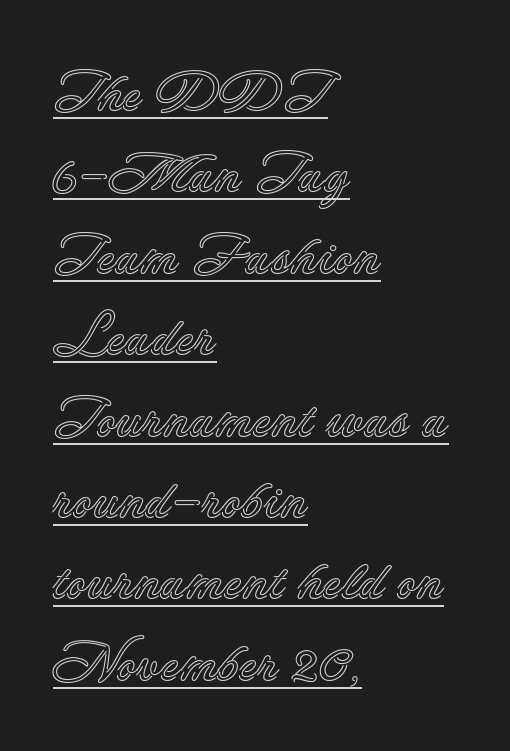
{"width": "normal", "x_height": "small", "monospaced": "no", "underline": "yes", "align": "left", "line_spacing": "normal", "line_spacing_ratio": 1.48, "letter_spacing": "normal", "letter_spacing_em": 0.0, "glyph_px": 55}
